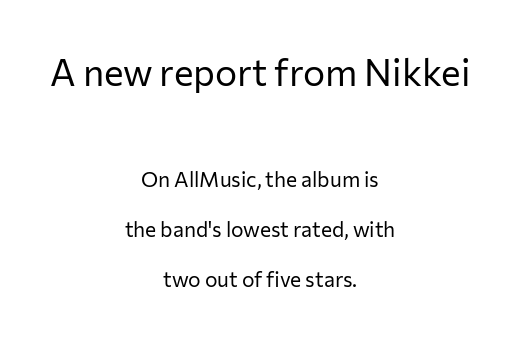
Q: Is the text bold? A: No.
Q: Is the text italic (slanted)? A: No, it is upright.
Q: Is the typeface a serif or a sans-serif typeface? A: Sans-serif.
Q: Is the text underlined? A: No.
Q: How is the paragraph aligned? A: Centered.
Q: Is the spacing between letters normal or unusually wide? A: Normal.
Q: Is the spacing between lines tight, normal or loose? A: Loose.
Q: Which block of text is set in a larger size, the first (top) or the second (bottom)? A: The first (top) one.
Q: Width (condensed, normal, or wide)? A: Normal.
Q: Stroke contrast? A: Low.
Q: x-height? A: Medium.
Q: Monospaced? A: No.
